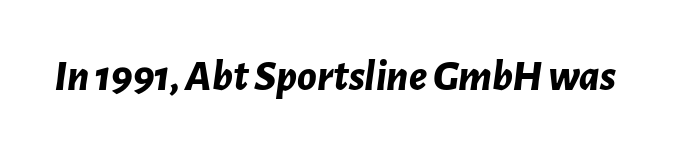
{"italic": "yes", "lean": "right", "slant_degrees": 7, "bold": "yes", "weight": "bold", "width": "normal", "stroke_contrast": "low", "x_height": "medium", "monospaced": "no", "underline": "no", "letter_spacing": "normal", "letter_spacing_em": 0.0, "glyph_px": 44}
